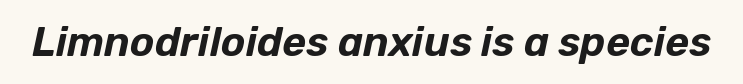
Q: Is the text italic (slanted)? A: Yes, it leans right by about 12 degrees.
Q: Is the text underlined? A: No.
Q: Is the spacing between letters normal or unusually wide? A: Normal.
Q: Width (condensed, normal, or wide)? A: Normal.
Q: Stroke contrast? A: Low.
Q: x-height? A: Medium.
Q: Monospaced? A: No.
